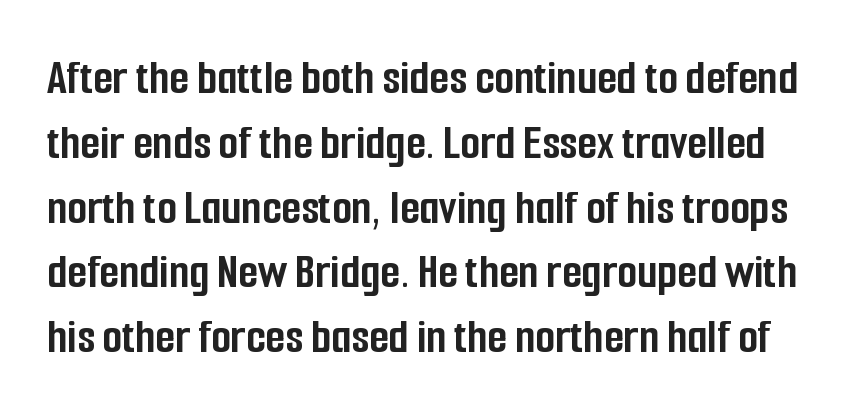
Q: Is the text bold? A: Yes.
Q: Is the text italic (slanted)? A: No, it is upright.
Q: Is the typeface a serif or a sans-serif typeface? A: Sans-serif.
Q: Is the text underlined? A: No.
Q: Is the spacing between letters normal or unusually wide? A: Normal.
Q: Is the spacing between lines tight, normal or loose? A: Normal.
Q: Width (condensed, normal, or wide)? A: Condensed.
Q: Stroke contrast? A: Low.
Q: x-height? A: Medium.
Q: Monospaced? A: No.
